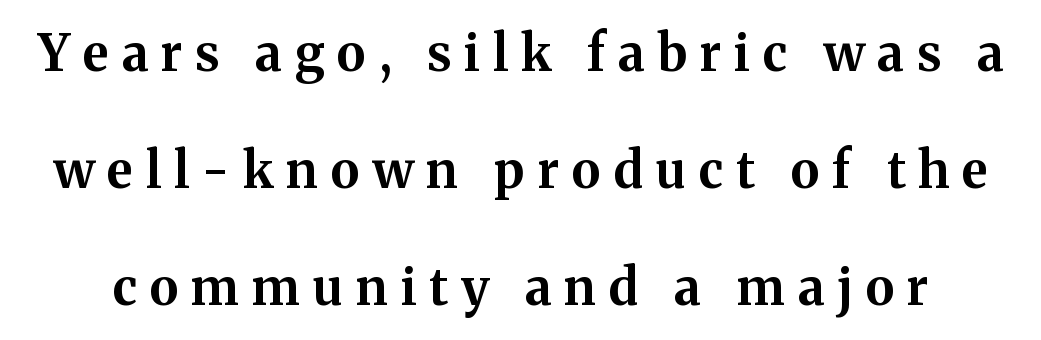
{"serif": "yes", "italic": "no", "bold": "yes", "weight": "bold", "width": "normal", "stroke_contrast": "medium", "x_height": "medium", "monospaced": "no", "underline": "no", "line_spacing": "loose", "line_spacing_ratio": 2.34, "letter_spacing": "wide", "letter_spacing_em": 0.26, "glyph_px": 50}
